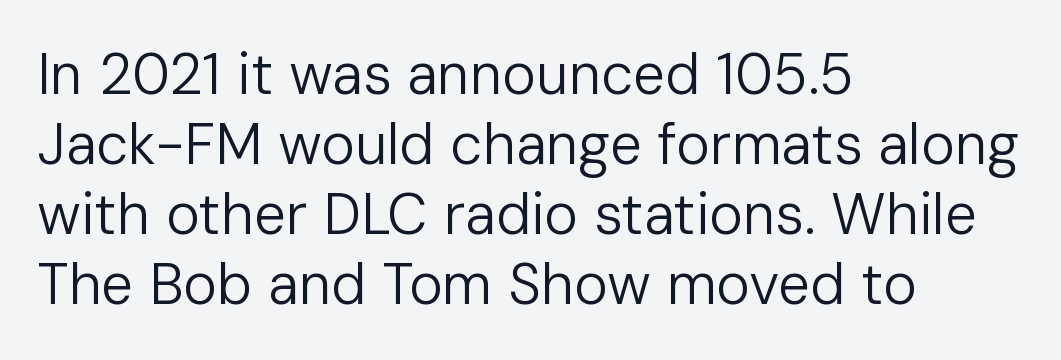
Q: Is the text bold? A: No.
Q: Is the text italic (slanted)? A: No, it is upright.
Q: Is the typeface a serif or a sans-serif typeface? A: Sans-serif.
Q: Is the text underlined? A: No.
Q: How is the paragraph aligned? A: Left-aligned.
Q: Is the spacing between letters normal or unusually wide? A: Normal.
Q: Width (condensed, normal, or wide)? A: Normal.
Q: Stroke contrast? A: Low.
Q: x-height? A: Medium.
Q: Monospaced? A: No.
